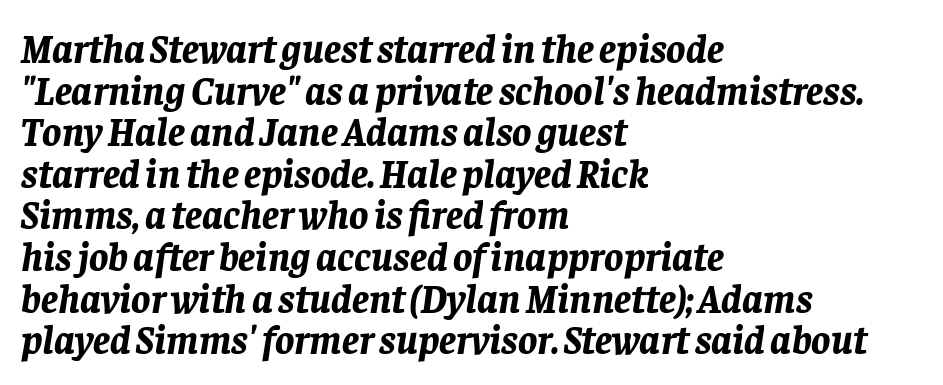
Q: Is the text bold? A: Yes.
Q: Is the text italic (slanted)? A: Yes, it leans right by about 8 degrees.
Q: Is the text underlined? A: No.
Q: How is the paragraph aligned? A: Left-aligned.
Q: Is the spacing between letters normal or unusually wide? A: Normal.
Q: Is the spacing between lines tight, normal or loose? A: Tight.
Q: Width (condensed, normal, or wide)? A: Normal.
Q: Stroke contrast? A: Low.
Q: x-height? A: Large.
Q: Monospaced? A: No.
